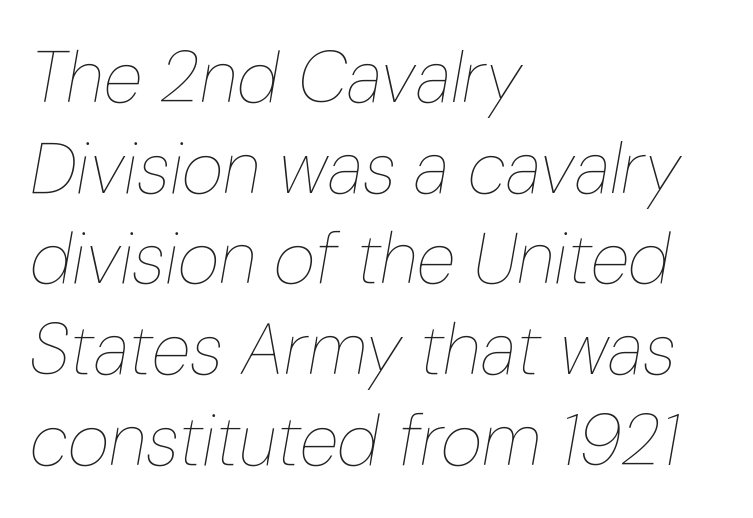
Is the type slanted? Yes — the strokes lean at a clear angle. This sample has the flowing, uneven cadence of proportional lettering. This rendering uses left alignment, leaving the right contour irregular. The passage shown stacks its lines at a standard gap. In terms of letterspacing, this is plain default setting. Has an underline been added? It has not.
